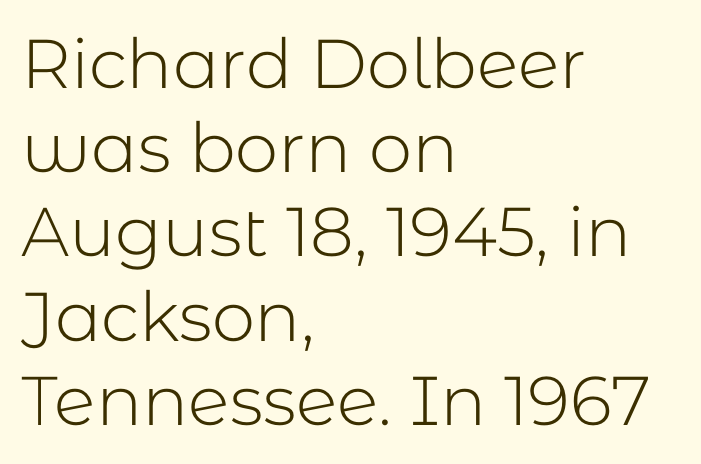
The image shows 69 px light sans-serif type, upright; set left-aligned, line spacing 1.22x, normal letter spacing, not underlined; low stroke contrast and a medium x-height.
